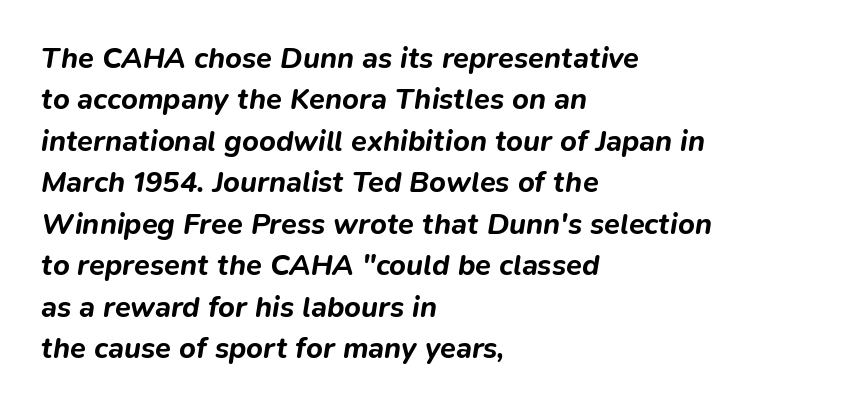
The image shows 29 px bold type, italic (leaning right); set left-aligned, normal line spacing (1.43x), normal letter spacing, not underlined; low stroke contrast and a medium x-height.
